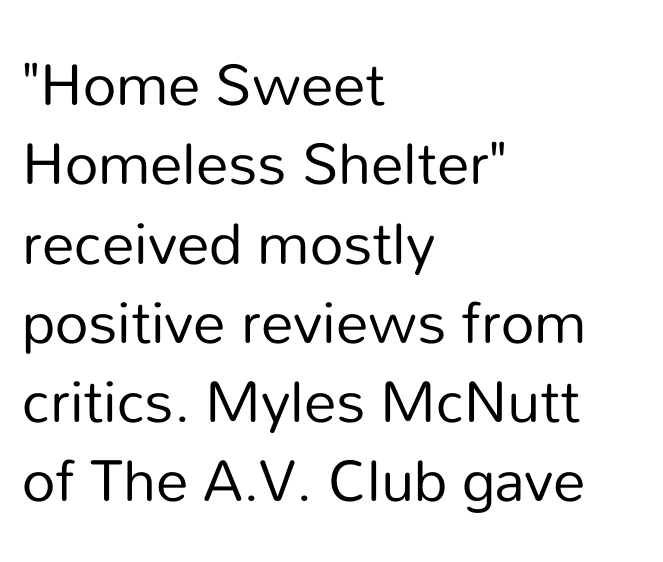
{"serif": "no", "italic": "no", "bold": "no", "weight": "regular", "width": "normal", "stroke_contrast": "low", "x_height": "medium", "monospaced": "no", "underline": "no", "align": "left", "line_spacing_ratio": 1.22, "letter_spacing": "normal", "letter_spacing_em": 0.0, "glyph_px": 65}
